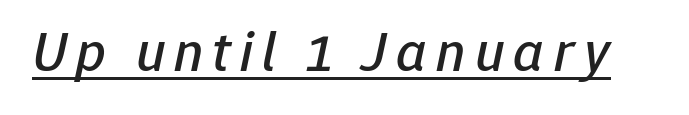
Decoration check: the copy is underlined. If you drew a line through each stem, it would be angled. Do the characters align in a grid? No, the font is proportional.
